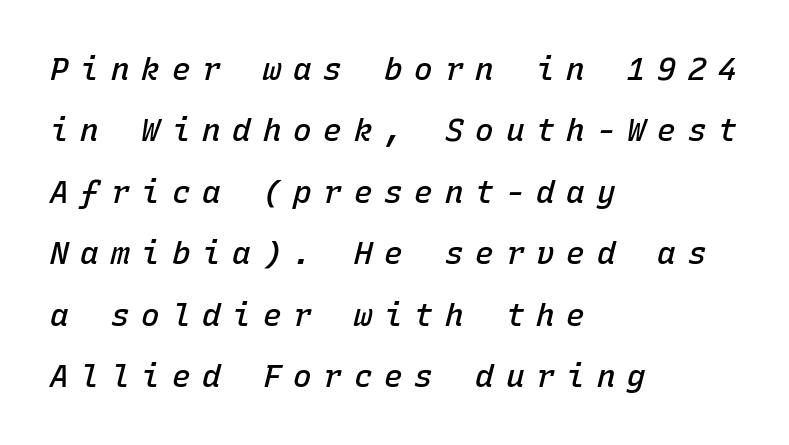
The paragraph has a hard left edge and a soft right edge. Emphasis-style slanted type is in use. You could fit nearly another row in the gap between these rows. There is plenty of visible air inserted between adjacent glyphs. As a designer I'd log this as weight 600, semibold. Fixed-width glyphs throughout — classic coding-font behaviour.
